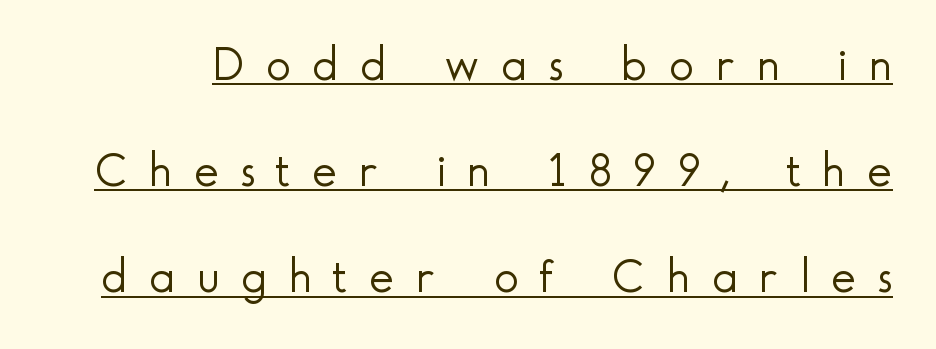
The image shows 47 px light sans-serif type, upright; set loose line spacing (2.26x), unusually wide letter spacing (+0.46 em), underlined; a small x-height.
